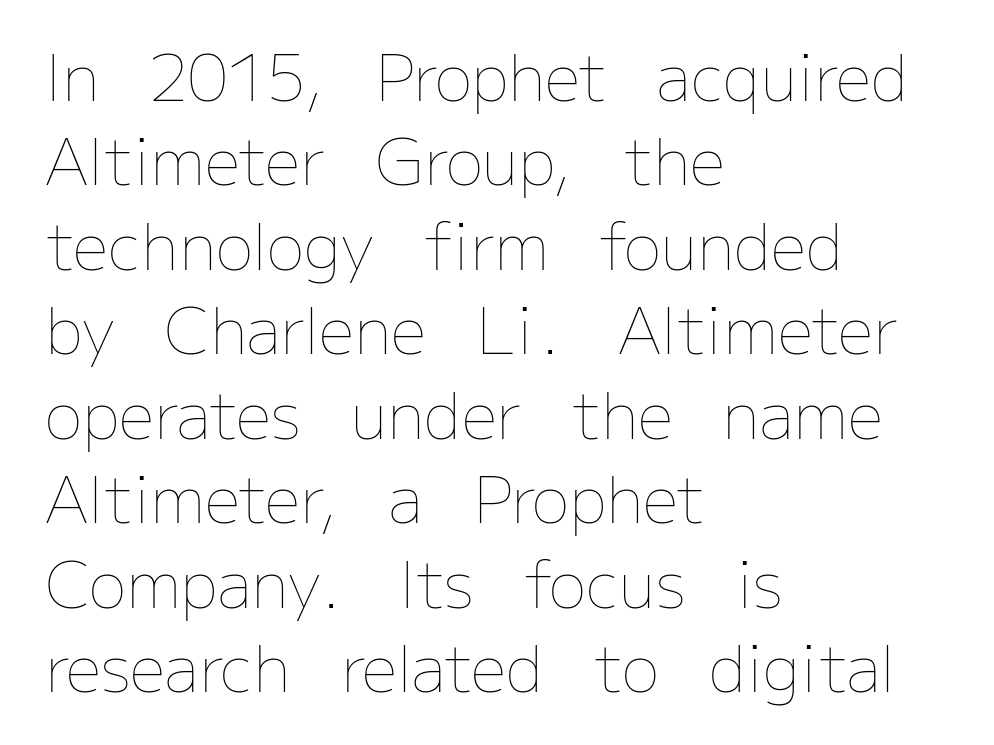
The typography opts for an upright posture over an oblique one. Is this a fixed-width face? No — the glyphs have proportional, varying widths. Casual observation: everything's shoved over to the left. Does the leading feel generous? No, just average. Bare-footed words on every line.
